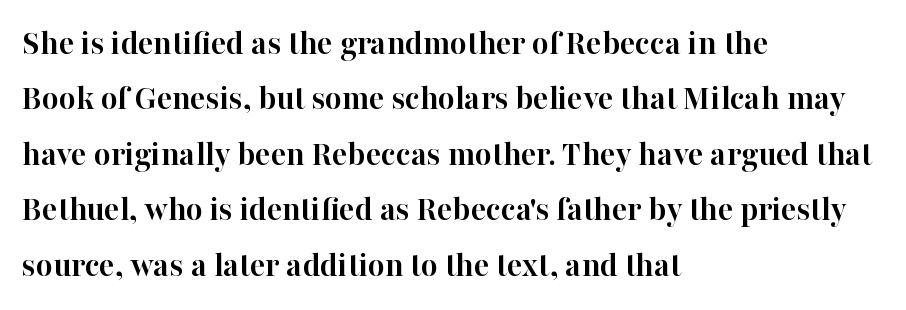
The image shows 36 px semibold serif type, upright; set left-aligned, normal line spacing (1.54x), normal letter spacing, not underlined; high stroke contrast and a medium x-height.
